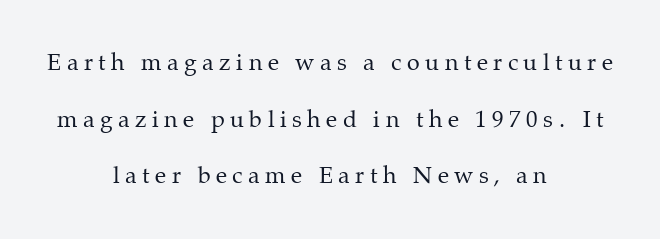
Compared with a typical body face, this is equally light or lighter still. The block of text is sparse from top to bottom, with ample space between rows. The passage shown is not underscored anywhere. Someone cranked the tracking dial way up on this one. No italicization has been applied; the sample stays upright. Every row of glyphs is offset so its center matches the block's center.
